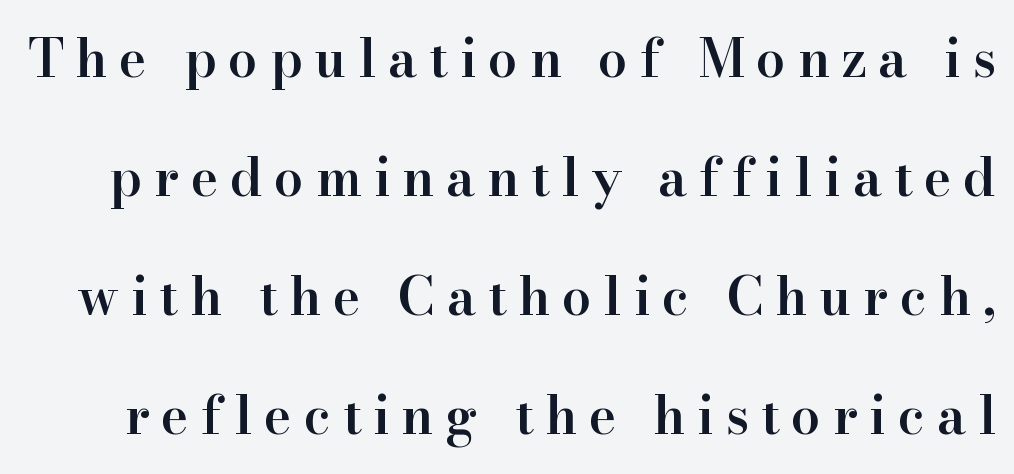
{"serif": "yes", "italic": "no", "bold": "semi", "weight": "semibold", "width": "normal", "stroke_contrast": "high", "x_height": "small", "monospaced": "no", "underline": "no", "line_spacing": "loose", "line_spacing_ratio": 2.29, "letter_spacing": "wide", "letter_spacing_em": 0.23, "glyph_px": 52}
